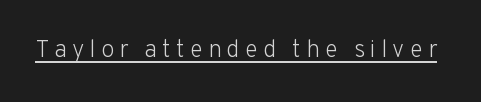
The axis of the letterforms is exactly vertical. No letter is thick-stroked: the sample isn't bold. The string is rendered with underlining switched on. Someone cranked the tracking dial way up on this one.
